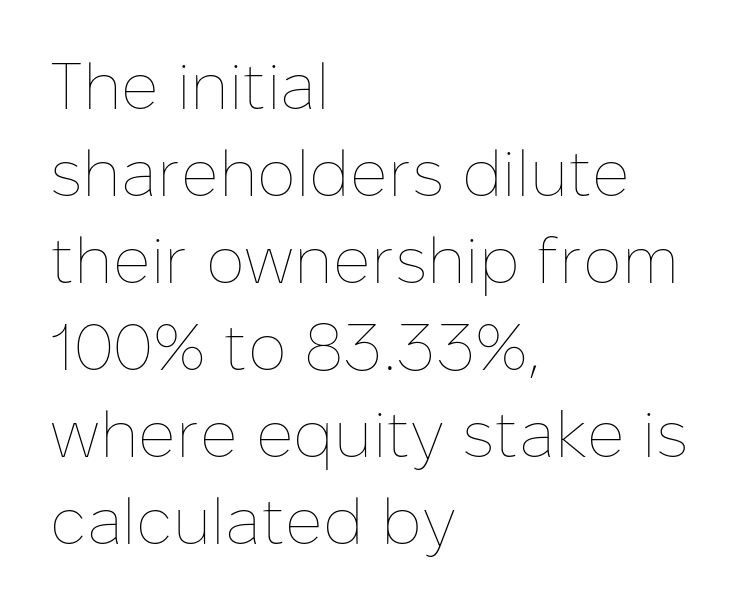
The image shows 65 px thin type, upright; set left-aligned, normal line spacing (1.34x), normal letter spacing, not underlined; low stroke contrast and a medium x-height.
